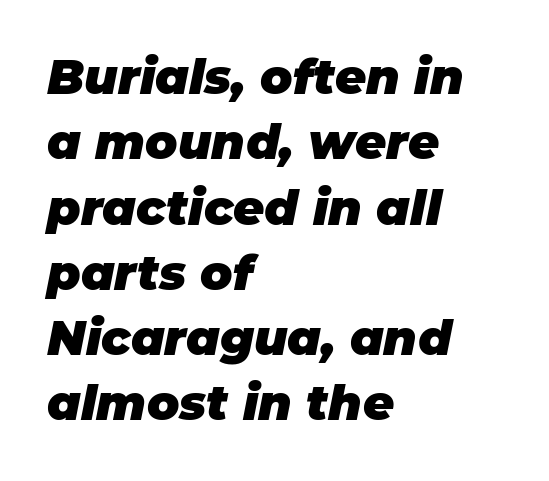
Is this a fixed-width face? No — the glyphs have proportional, varying widths. Words appear dense and cohesive because spacing is normal. Compared with typical paragraphs, the rows here are spaced about the same. If you drew a line through each stem, it would be angled. The space directly below the letters is spotless. The compositor pushed each line to the left boundary.
